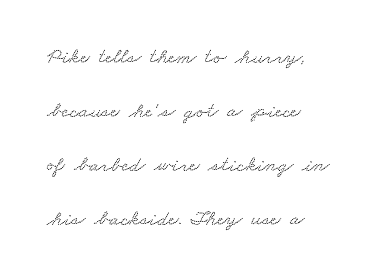
The type is set solid horizontally, with unmodified tracking. Descenders are the only things crossing below the line. The vertical gap from one line to the next is large. This rendering uses left alignment, leaving the right contour irregular.
